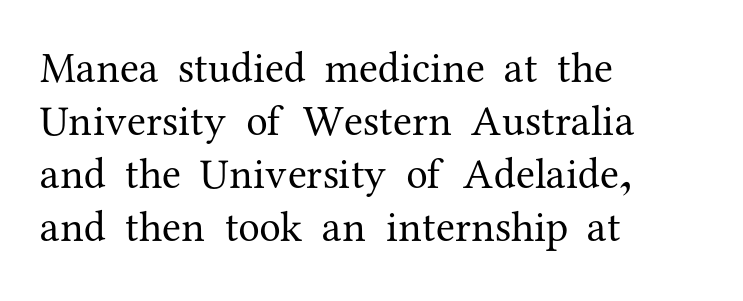
Q: Is the text bold? A: No.
Q: Is the text italic (slanted)? A: No, it is upright.
Q: Is the typeface a serif or a sans-serif typeface? A: Serif.
Q: Is the text underlined? A: No.
Q: How is the paragraph aligned? A: Left-aligned.
Q: Is the spacing between letters normal or unusually wide? A: Normal.
Q: Width (condensed, normal, or wide)? A: Normal.
Q: Stroke contrast? A: Medium.
Q: x-height? A: Medium.
Q: Monospaced? A: No.
